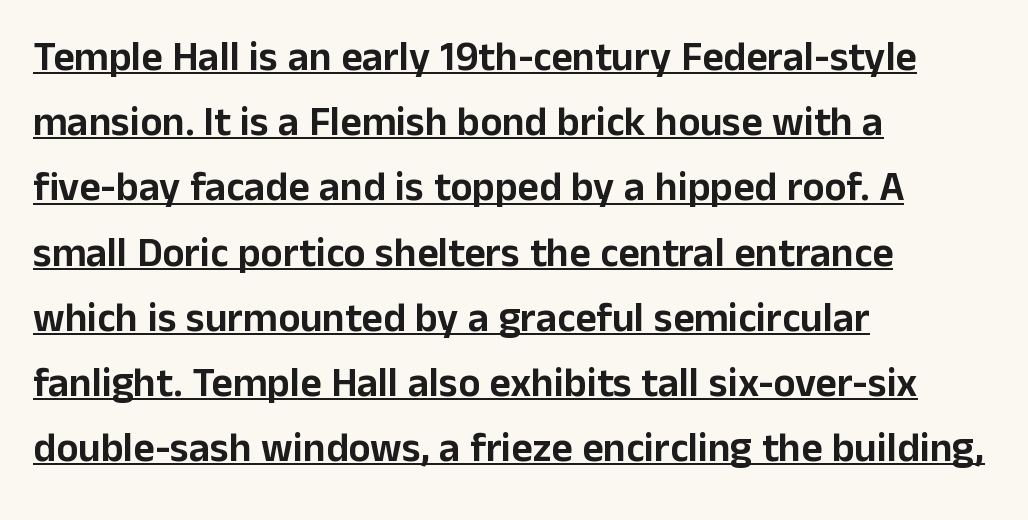
{"serif": "no", "italic": "no", "width": "normal", "stroke_contrast": "low", "x_height": "medium", "monospaced": "no", "underline": "yes", "align": "left", "line_spacing": "normal", "line_spacing_ratio": 1.59, "letter_spacing": "normal", "letter_spacing_em": 0.0, "glyph_px": 41}
